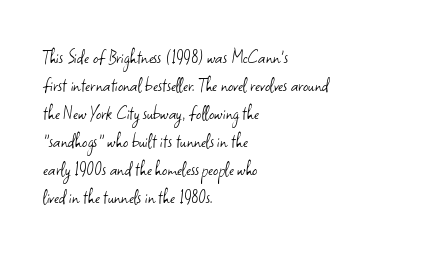
Q: Is the text bold? A: No.
Q: Is the text italic (slanted)? A: Yes.
Q: Is the text underlined? A: No.
Q: How is the paragraph aligned? A: Left-aligned.
Q: Is the spacing between letters normal or unusually wide? A: Normal.
Q: Is the spacing between lines tight, normal or loose? A: Normal.
